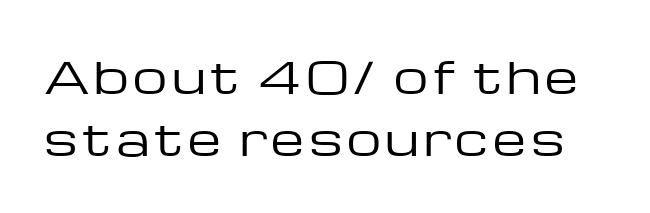
Q: Is the text bold? A: No.
Q: Is the text italic (slanted)? A: No, it is upright.
Q: Is the typeface a serif or a sans-serif typeface? A: Sans-serif.
Q: Is the text underlined? A: No.
Q: Is the spacing between lines tight, normal or loose? A: Normal.
Q: Width (condensed, normal, or wide)? A: Wide.
Q: Stroke contrast? A: Low.
Q: x-height? A: Medium.
Q: Monospaced? A: No.
